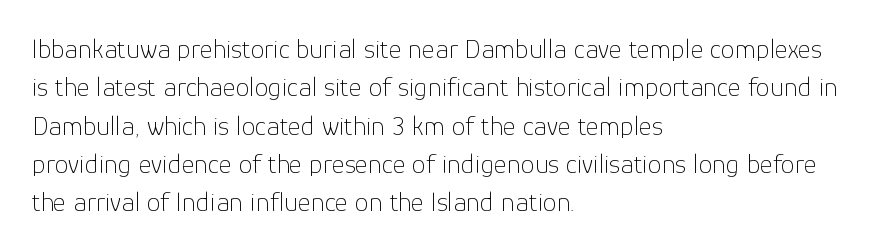
Q: Is the text bold? A: No.
Q: Is the text italic (slanted)? A: No, it is upright.
Q: Is the typeface a serif or a sans-serif typeface? A: Sans-serif.
Q: Is the text underlined? A: No.
Q: How is the paragraph aligned? A: Left-aligned.
Q: Is the spacing between letters normal or unusually wide? A: Normal.
Q: Is the spacing between lines tight, normal or loose? A: Normal.
Q: Width (condensed, normal, or wide)? A: Normal.
Q: Stroke contrast? A: Low.
Q: x-height? A: Medium.
Q: Monospaced? A: No.
